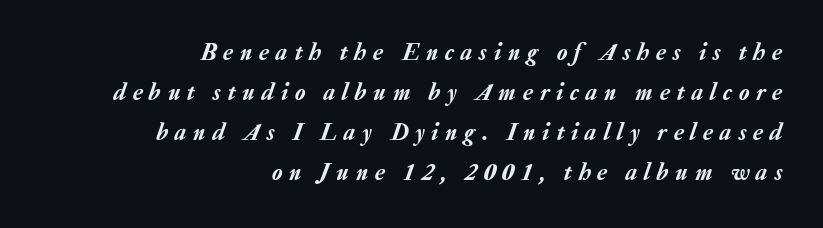
This rendering features lettering with no underline. Notice how descenders clear the ascenders below comfortably — that's standard leading. The typesetter chose a ragged-left arrangement here. The axis of the letterforms is tilted away from vertical.
